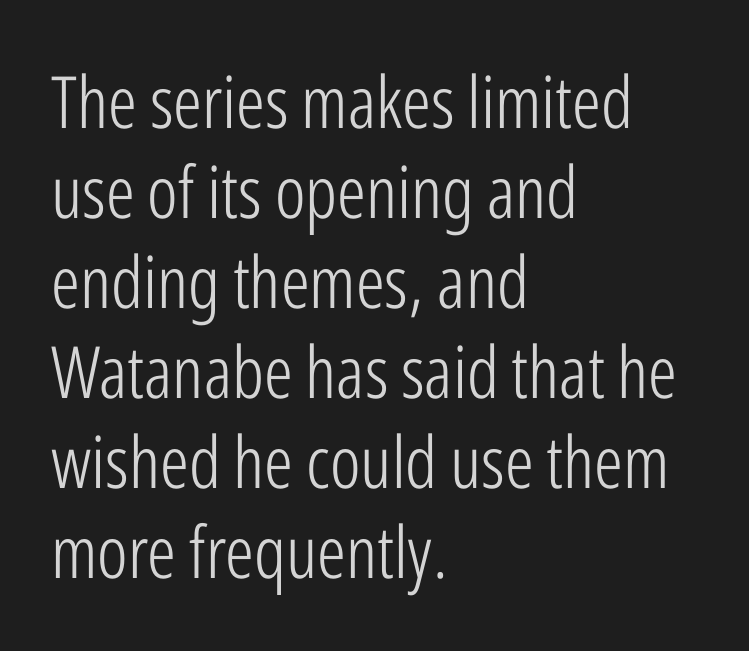
The image shows 72 px light, condensed sans-serif type, upright; set left-aligned, normal line spacing (1.25x), normal letter spacing, not underlined; low stroke contrast and a medium x-height.
